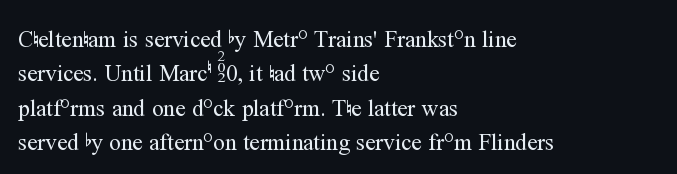
{"italic": "no", "bold": "no", "underline": "no", "align": "left", "line_spacing": "normal", "line_spacing_ratio": 1.5, "letter_spacing": "normal", "letter_spacing_em": 0.0, "glyph_px": 23}
